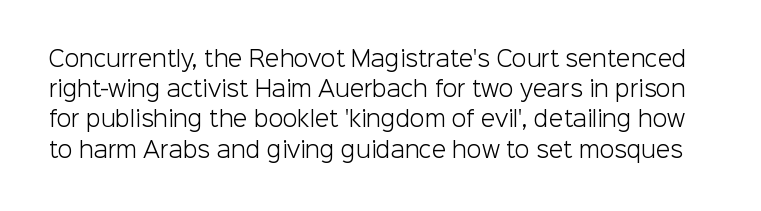
{"italic": "no", "bold": "no", "underline": "no", "line_spacing": "normal", "line_spacing_ratio": 1.44, "letter_spacing": "normal", "letter_spacing_em": 0.0, "glyph_px": 21}
